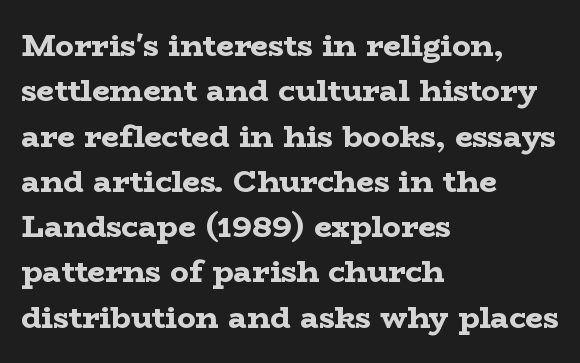
The image shows 31 px bold, wide serif type, upright; set left-aligned, normal line spacing (1.46x), normal letter spacing, not underlined; low stroke contrast and a medium x-height.
